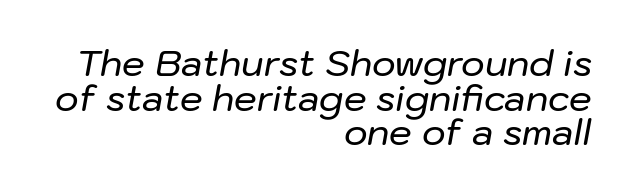
The ragged edge is on the left, which tells us the setting is flush right. Each letter keeps its own natural width here, so spacing adapts to shape. Is there much room between lines? No — they nearly touch. Honestly, there is no underline to notice here at all. A typesetter would mark this as italic.
